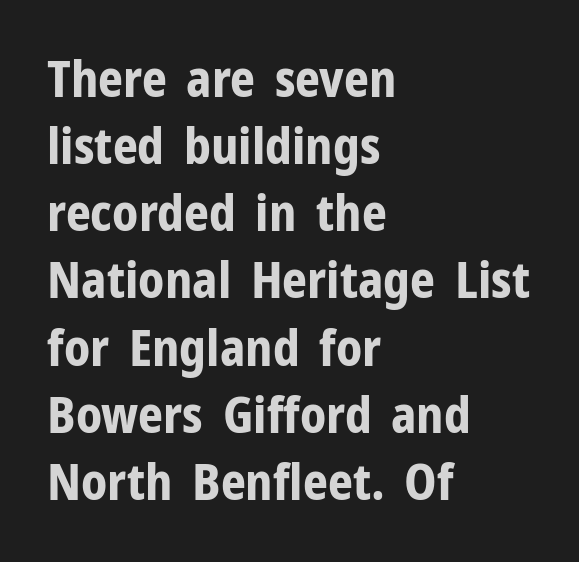
Q: Is the text bold? A: Yes.
Q: Is the text italic (slanted)? A: No, it is upright.
Q: Is the typeface a serif or a sans-serif typeface? A: Sans-serif.
Q: Is the text underlined? A: No.
Q: How is the paragraph aligned? A: Left-aligned.
Q: Is the spacing between letters normal or unusually wide? A: Normal.
Q: Is the spacing between lines tight, normal or loose? A: Normal.
Q: Width (condensed, normal, or wide)? A: Normal.
Q: Stroke contrast? A: Low.
Q: x-height? A: Medium.
Q: Monospaced? A: No.
